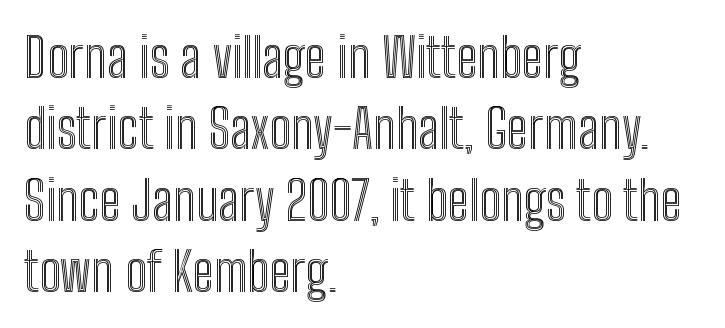
The typesetter chose a ragged-right arrangement here. The space between consecutive lines is moderate. A clean baseline with only descenders dipping below it. A typesetter would mark this as roman, not italic. Proportional: the letters do not fall into vertical columns. The tracking reads as untouched default to a designer's eye.
